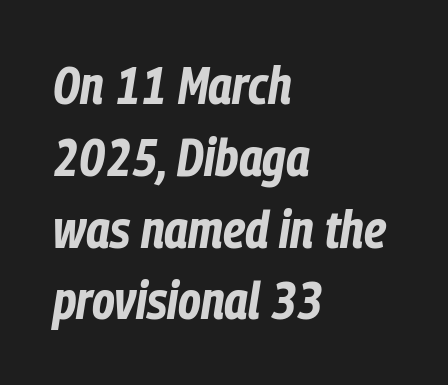
The image shows 52 px bold, condensed type, italic (leaning right); set left-aligned, normal line spacing (1.38x), normal letter spacing, not underlined; low stroke contrast and a medium x-height.
